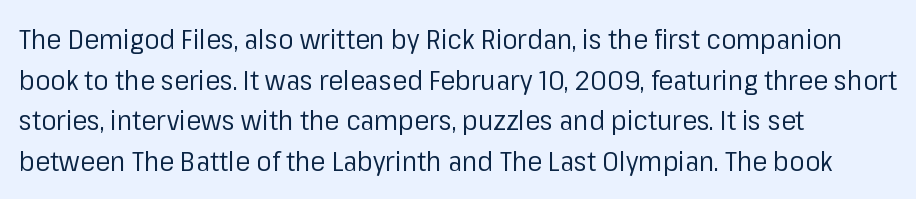
Think of a printed novel: that variable character pitch is what you see here. The strokes carry an ordinary text weight at most. Short and long lines alike share a common starting point at left. The designer went with a sans here, leaving each stem footless. The face used here is rendered with its standard letterfit. Any mark beneath the type? The region is blank.
